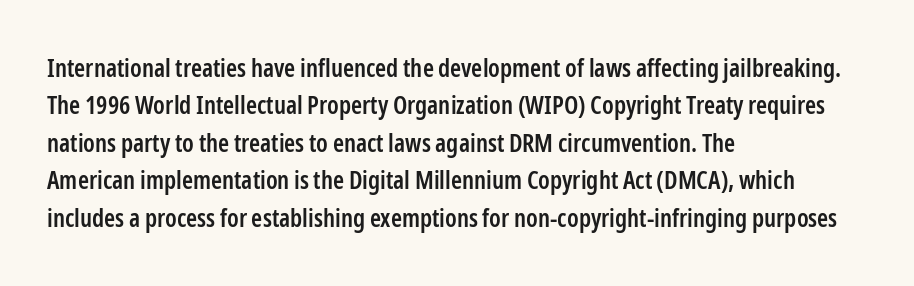
The image shows 25 px text type, upright; set left-aligned, normal line spacing (1.5x), normal letter spacing, not underlined.
